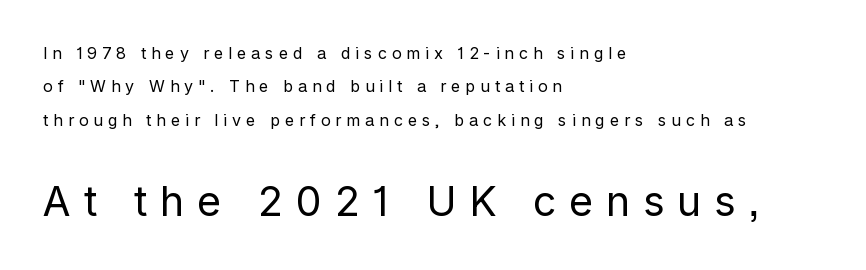
{"serif": "no", "italic": "no", "bold": "no", "weight": "regular", "width": "normal", "stroke_contrast": "low", "x_height": "medium", "monospaced": "no", "underline": "no", "align": "left", "line_spacing": "loose", "line_spacing_ratio": 2.09, "letter_spacing": "wide", "letter_spacing_em": 0.31, "larger_block": "second", "size_ratio": 2.56, "glyph_px": 41}
